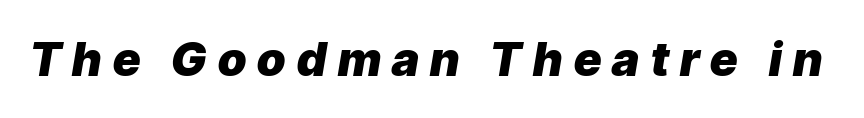
Q: Is the text bold? A: Yes.
Q: Is the text italic (slanted)? A: Yes, it leans right by about 9 degrees.
Q: Is the text underlined? A: No.
Q: Is the spacing between letters normal or unusually wide? A: Unusually wide.
Q: Width (condensed, normal, or wide)? A: Normal.
Q: Stroke contrast? A: Low.
Q: x-height? A: Medium.
Q: Monospaced? A: No.
